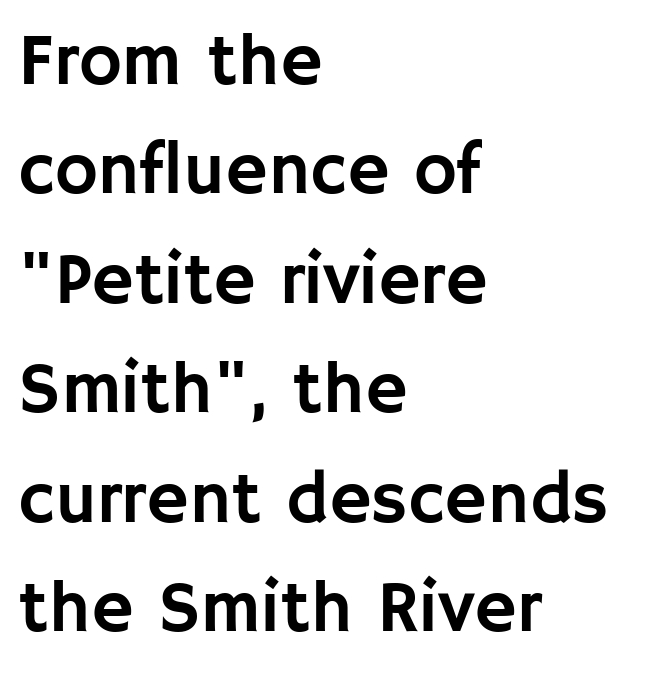
Q: Is the text italic (slanted)? A: No, it is upright.
Q: Is the typeface a serif or a sans-serif typeface? A: Sans-serif.
Q: Is the text underlined? A: No.
Q: How is the paragraph aligned? A: Left-aligned.
Q: Is the spacing between letters normal or unusually wide? A: Normal.
Q: Is the spacing between lines tight, normal or loose? A: Normal.
Q: Width (condensed, normal, or wide)? A: Normal.
Q: Stroke contrast? A: Low.
Q: x-height? A: Large.
Q: Monospaced? A: No.
